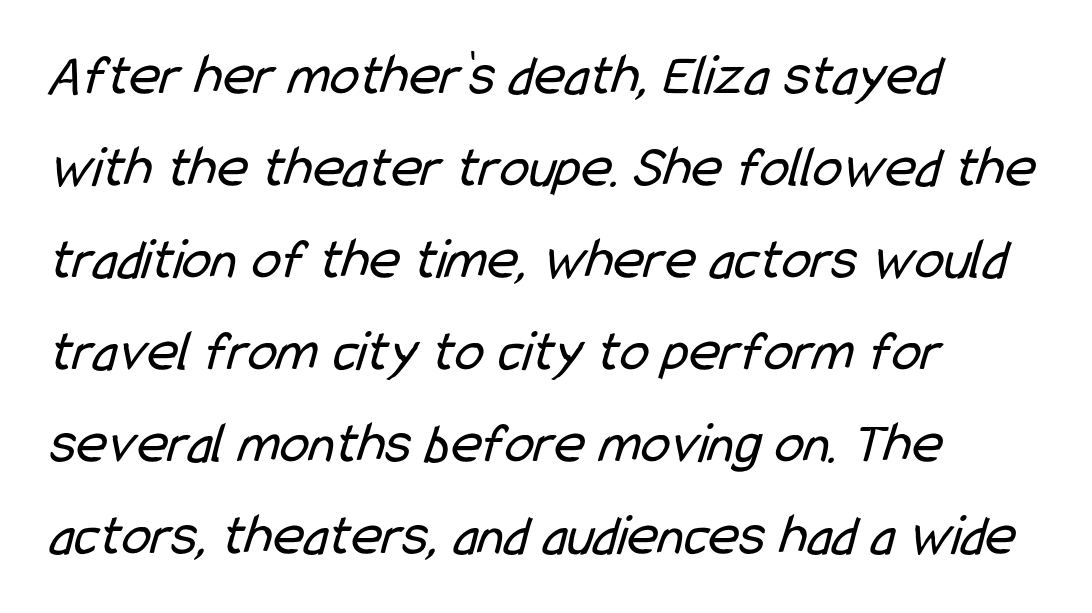
The image shows 59 px regular-weight, condensed sans-serif type; set left-aligned, normal line spacing (1.56x), normal letter spacing, not underlined; low stroke contrast and a medium x-height.
